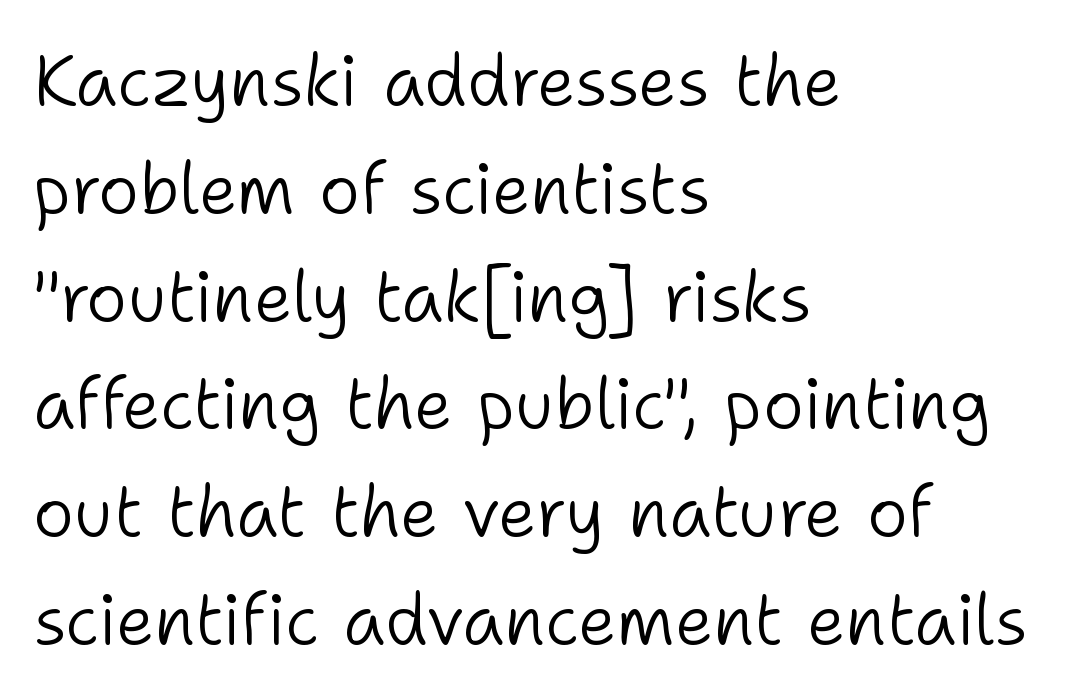
Proportional: the letters do not fall into vertical columns. This is sans-serif lettering, the kind often seen on screens and signage. Is there much room between lines? A standard amount, neither cramped nor airy. The strip under each line holds only bare page.
